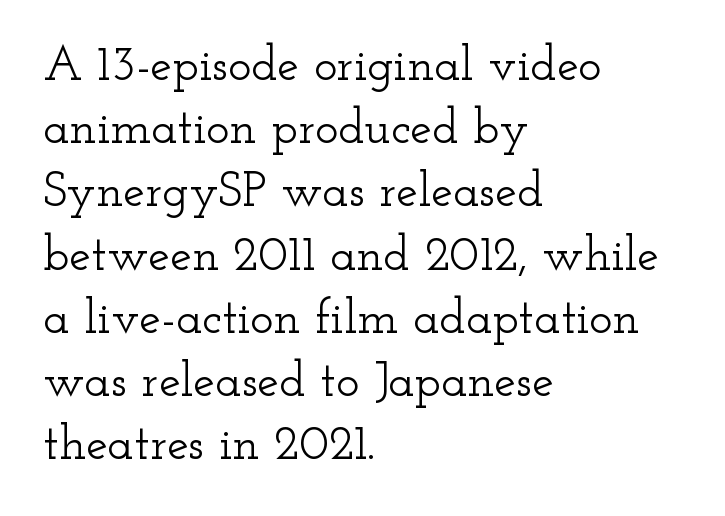
The image shows 49 px wide serif type, upright; set left-aligned, normal line spacing (1.29x), normal letter spacing, not underlined; low stroke contrast and a small x-height.
